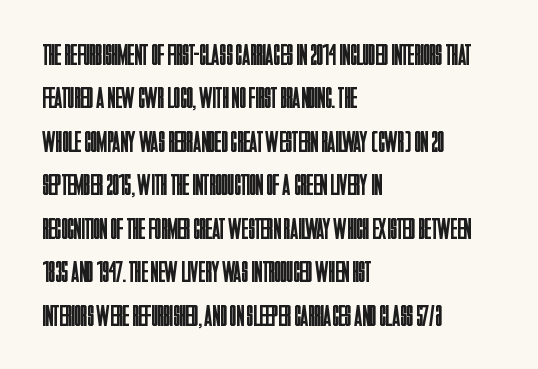
The paragraph has a hard left edge and a soft right edge. In terms of posture, this sample is upright. The leading is moderate, giving the passage an even texture. Check under the words: just untouched page. The face used here is rendered with its standard letterfit. Is this a heavy cut? Hardly; it is regular or lighter.
